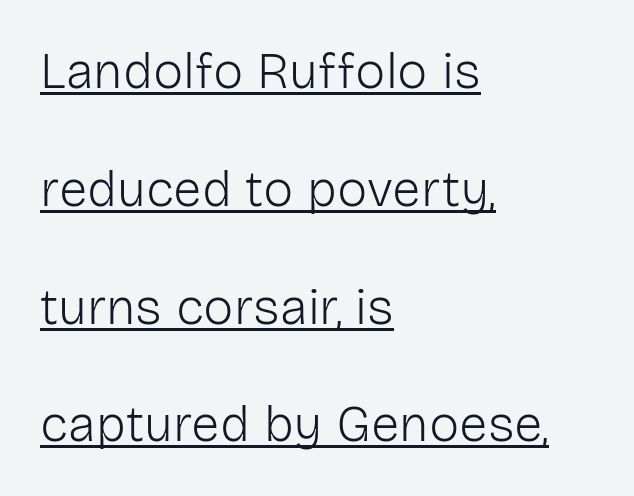
Q: Is the text bold? A: No.
Q: Is the text italic (slanted)? A: No, it is upright.
Q: Is the typeface a serif or a sans-serif typeface? A: Sans-serif.
Q: Is the text underlined? A: Yes.
Q: How is the paragraph aligned? A: Left-aligned.
Q: Is the spacing between letters normal or unusually wide? A: Normal.
Q: Is the spacing between lines tight, normal or loose? A: Loose.
Q: Width (condensed, normal, or wide)? A: Normal.
Q: Stroke contrast? A: Low.
Q: x-height? A: Medium.
Q: Monospaced? A: No.
